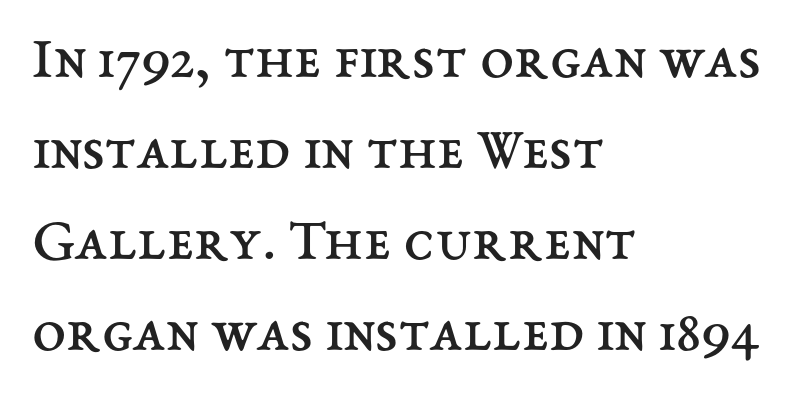
Q: Is the text bold? A: No.
Q: Is the text italic (slanted)? A: No, it is upright.
Q: Is the text underlined? A: No.
Q: How is the paragraph aligned? A: Left-aligned.
Q: Is the spacing between letters normal or unusually wide? A: Normal.
Q: Is the spacing between lines tight, normal or loose? A: Normal.
Q: Width (condensed, normal, or wide)? A: Normal.
Q: Stroke contrast? A: Medium.
Q: x-height? A: Medium.
Q: Monospaced? A: No.
